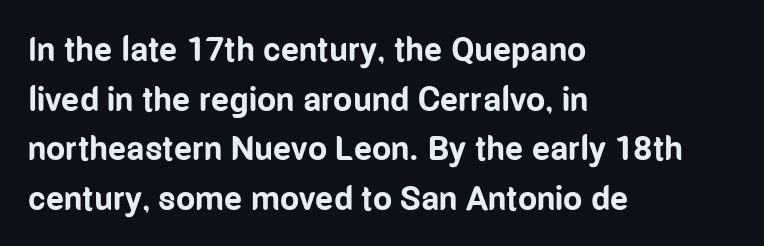
The image shows 34 px bold, condensed sans-serif type, upright; set left-aligned, normal line spacing (1.46x), normal letter spacing, not underlined; low stroke contrast and a medium x-height.
